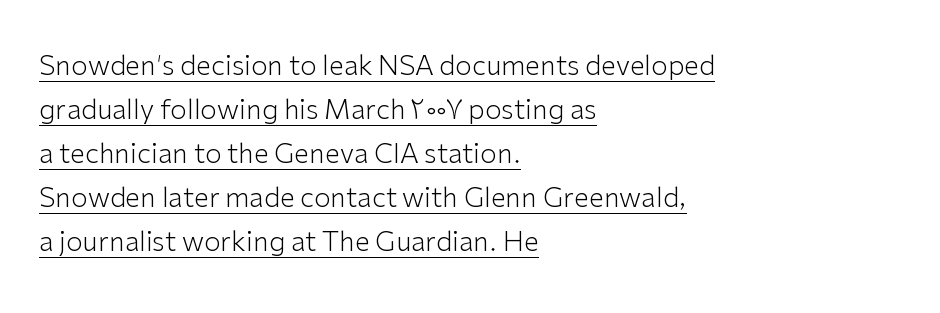
{"italic": "no", "bold": "no", "underline": "yes", "align": "left", "line_spacing": "normal", "line_spacing_ratio": 1.63, "letter_spacing": "normal", "letter_spacing_em": 0.0, "glyph_px": 27}
